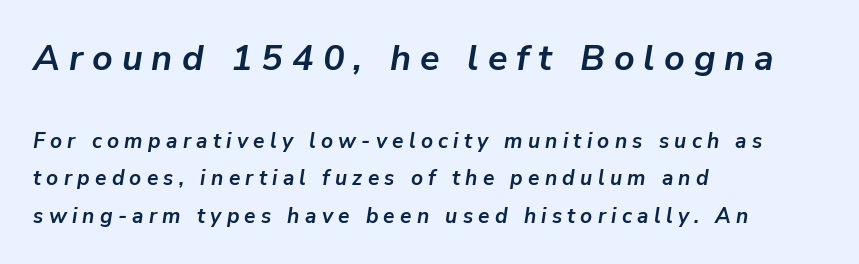
{"italic": "yes", "lean": "right", "slant_degrees": 9, "bold": "yes", "weight": "semibold", "width": "normal", "stroke_contrast": "low", "x_height": "medium", "monospaced": "no", "underline": "no", "align": "left", "line_spacing_ratio": 1.78, "letter_spacing": "wide", "letter_spacing_em": 0.25, "larger_block": "first", "size_ratio": 1.71, "glyph_px": 36}
